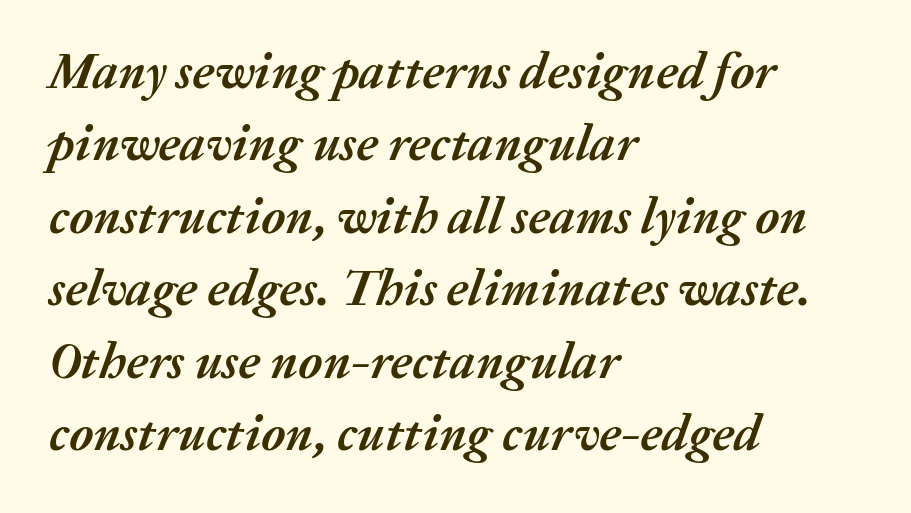
Tracking here is standard; glyphs follow each other at the usual distance. Is the type bold? Yes — the strokes are clearly thick and heavy. The typography opts for an oblique posture over an upright one. The vertical gap from one line to the next is medium. Proportional: the letters do not fall into vertical columns.
